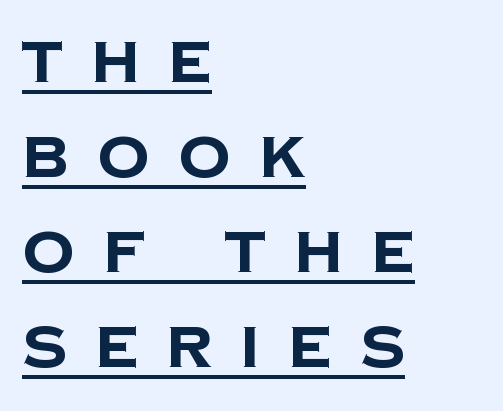
The image shows 58 px bold sans-serif type; set left-aligned, normal line spacing (1.64x), unusually wide letter spacing (+0.49 em), underlined; low stroke contrast and a large x-height.
